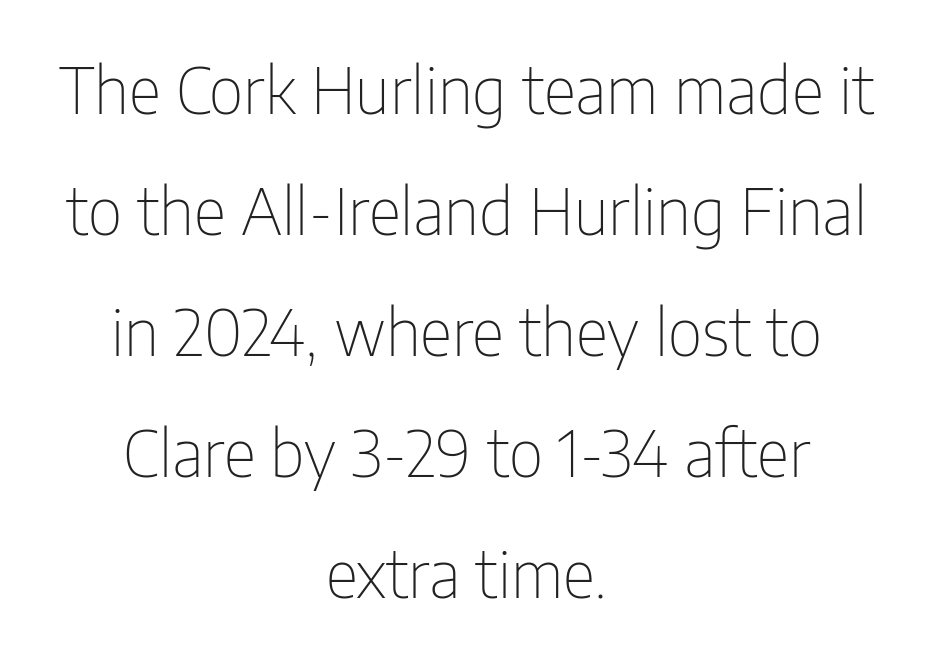
Q: Is the text bold? A: No.
Q: Is the text italic (slanted)? A: No, it is upright.
Q: Is the typeface a serif or a sans-serif typeface? A: Sans-serif.
Q: Is the text underlined? A: No.
Q: How is the paragraph aligned? A: Centered.
Q: Is the spacing between letters normal or unusually wide? A: Normal.
Q: Width (condensed, normal, or wide)? A: Condensed.
Q: Stroke contrast? A: Low.
Q: x-height? A: Medium.
Q: Monospaced? A: No.
